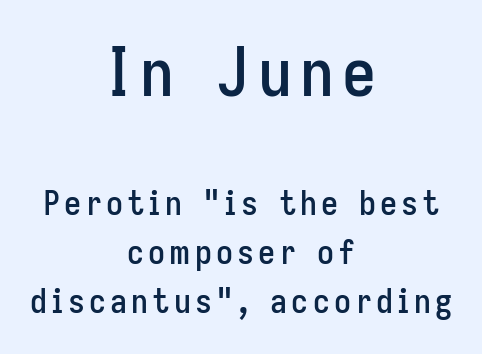
Q: Is the text italic (slanted)? A: No, it is upright.
Q: Is the typeface a serif or a sans-serif typeface? A: Sans-serif.
Q: Is the text underlined? A: No.
Q: How is the paragraph aligned? A: Centered.
Q: Is the spacing between lines tight, normal or loose? A: Normal.
Q: Which block of text is set in a larger size, the first (top) or the second (bottom)? A: The first (top) one.
Q: Width (condensed, normal, or wide)? A: Condensed.
Q: Stroke contrast? A: Low.
Q: x-height? A: Medium.
Q: Monospaced? A: No.
